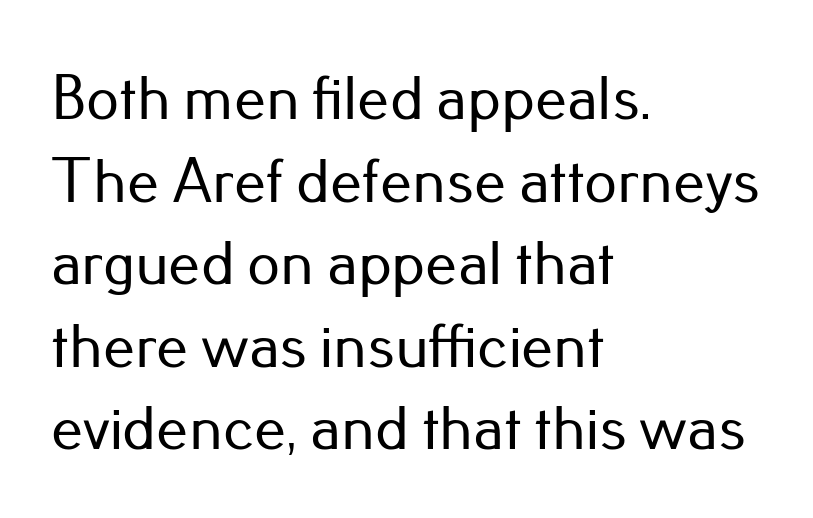
The image shows 64 px sans-serif type, upright; set left-aligned, normal line spacing (1.29x), normal letter spacing, not underlined; low stroke contrast and a small x-height.
